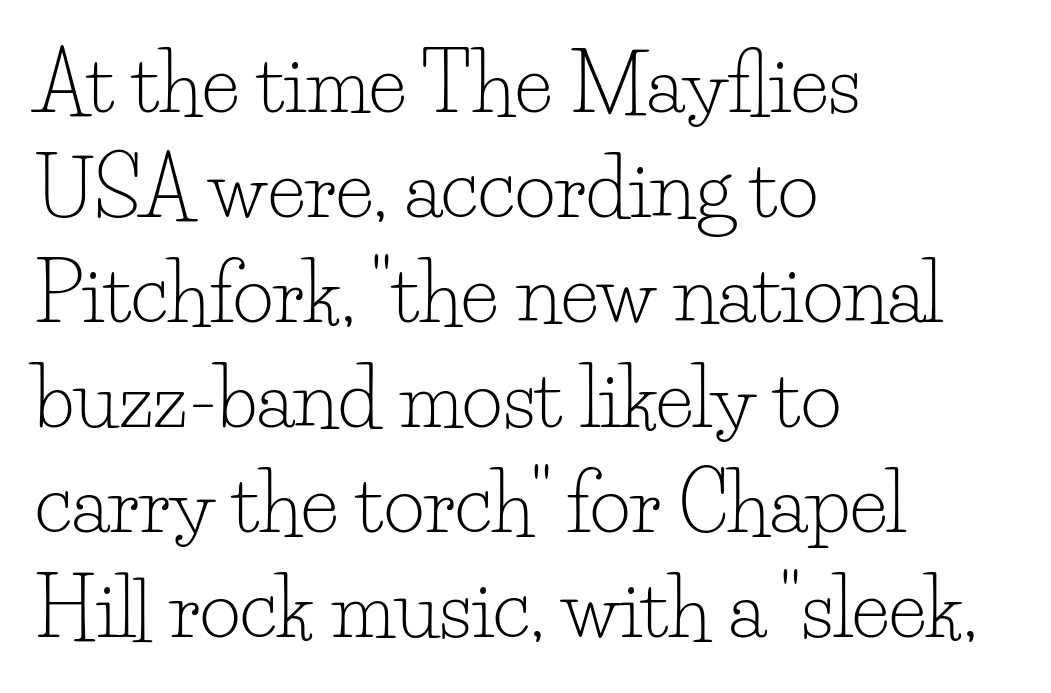
{"serif": "yes", "italic": "no", "bold": "no", "weight": "light", "width": "normal", "stroke_contrast": "low", "x_height": "small", "monospaced": "no", "underline": "no", "align": "left", "line_spacing": "normal", "line_spacing_ratio": 1.33, "letter_spacing": "normal", "letter_spacing_em": 0.0, "glyph_px": 79}
